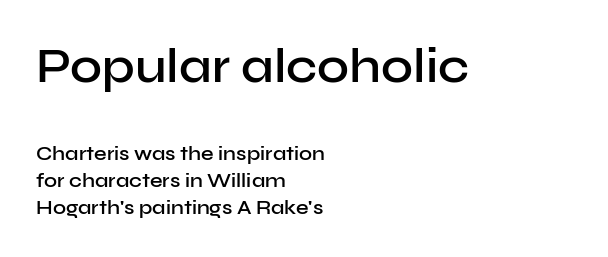
Q: Is the text bold? A: Semi-bold.
Q: Is the text italic (slanted)? A: No, it is upright.
Q: Is the typeface a serif or a sans-serif typeface? A: Sans-serif.
Q: Is the text underlined? A: No.
Q: How is the paragraph aligned? A: Left-aligned.
Q: Is the spacing between letters normal or unusually wide? A: Normal.
Q: Is the spacing between lines tight, normal or loose? A: Normal.
Q: Which block of text is set in a larger size, the first (top) or the second (bottom)? A: The first (top) one.
Q: Width (condensed, normal, or wide)? A: Normal.
Q: Stroke contrast? A: Low.
Q: x-height? A: Medium.
Q: Monospaced? A: No.
